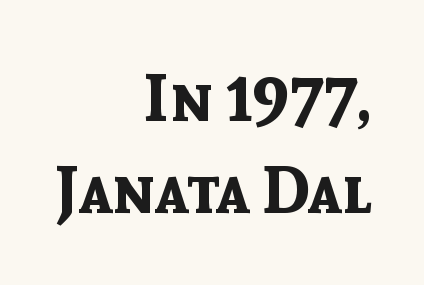
The image shows 66 px bold sans-serif type, upright; set right-aligned, normal line spacing (1.4x), normal letter spacing, not underlined; a medium x-height.
